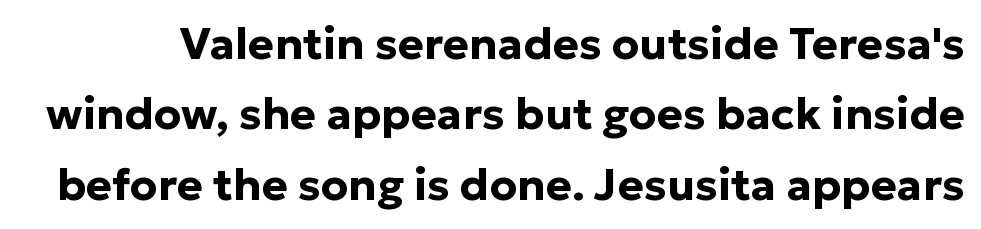
Q: Is the text bold? A: Yes.
Q: Is the text italic (slanted)? A: No, it is upright.
Q: Is the typeface a serif or a sans-serif typeface? A: Sans-serif.
Q: Is the text underlined? A: No.
Q: Is the spacing between letters normal or unusually wide? A: Normal.
Q: Is the spacing between lines tight, normal or loose? A: Normal.
Q: Width (condensed, normal, or wide)? A: Normal.
Q: Stroke contrast? A: Low.
Q: x-height? A: Medium.
Q: Monospaced? A: No.
